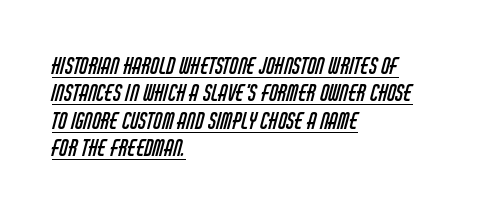
{"bold": "no", "underline": "yes", "align": "left", "line_spacing": "normal", "line_spacing_ratio": 1.25, "letter_spacing": "normal", "letter_spacing_em": 0.0, "glyph_px": 22}
